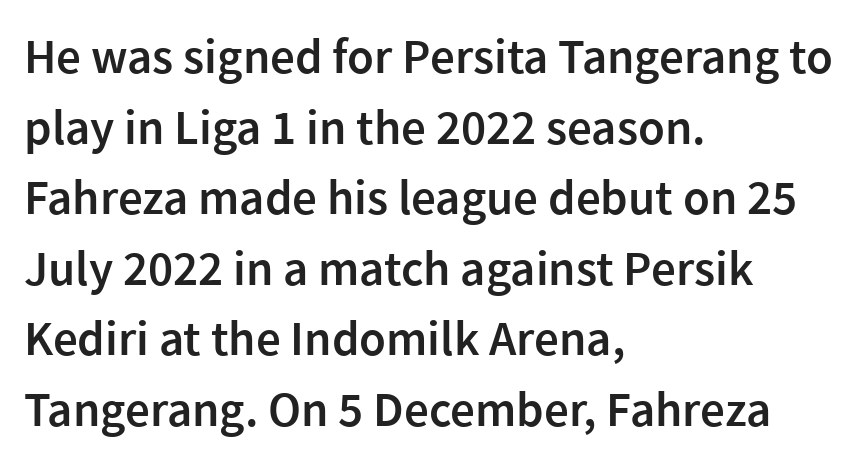
The image shows 49 px semibold sans-serif type, upright; set left-aligned, normal line spacing (1.44x), normal letter spacing, not underlined; a medium x-height.
